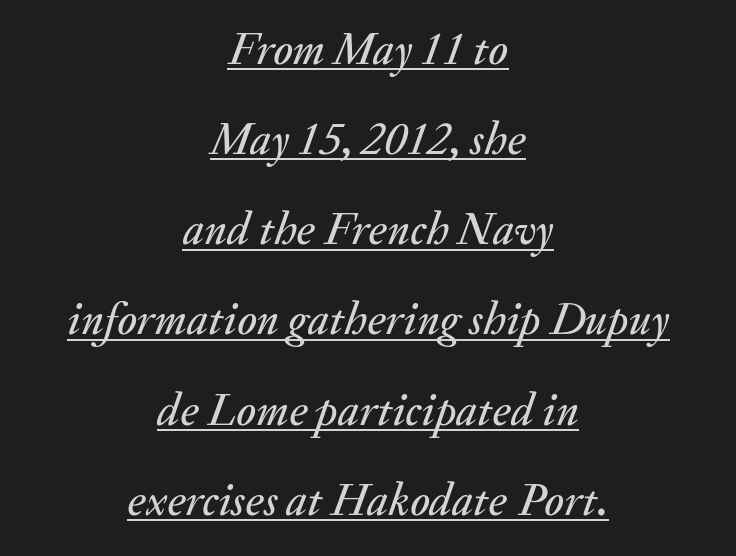
{"italic": "yes", "lean": "right", "slant_degrees": 20, "width": "normal", "stroke_contrast": "medium", "x_height": "small", "monospaced": "no", "underline": "yes", "align": "center", "line_spacing": "loose", "line_spacing_ratio": 1.96, "letter_spacing": "normal", "letter_spacing_em": 0.0, "glyph_px": 46}
